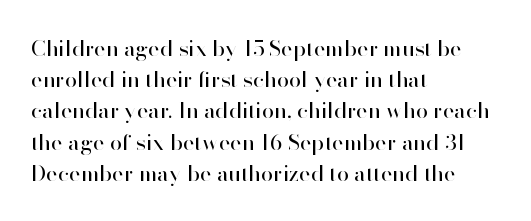
Q: Is the text bold? A: No.
Q: Is the text italic (slanted)? A: No, it is upright.
Q: Is the text underlined? A: No.
Q: How is the paragraph aligned? A: Left-aligned.
Q: Is the spacing between letters normal or unusually wide? A: Normal.
Q: Is the spacing between lines tight, normal or loose? A: Normal.
